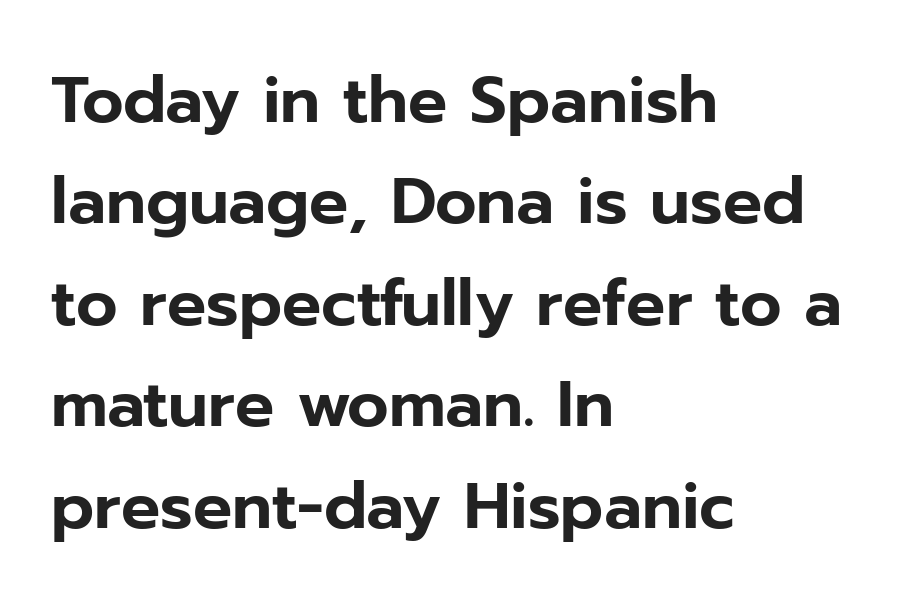
Upright lettering throughout. Quick note: interline space is typical. This rendering leaves character spacing at its baseline value. The passage shown is typeset with a sans-serif family. Underlining? Definitely not there.
